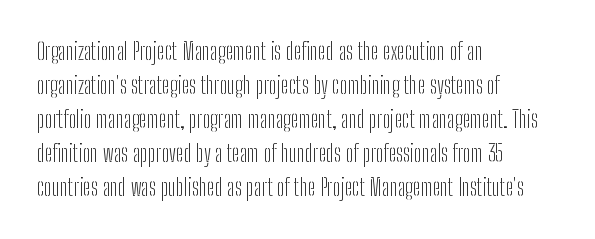
Q: Is the text bold? A: No.
Q: Is the text italic (slanted)? A: No, it is upright.
Q: Is the text underlined? A: No.
Q: How is the paragraph aligned? A: Left-aligned.
Q: Is the spacing between letters normal or unusually wide? A: Normal.
Q: Is the spacing between lines tight, normal or loose? A: Normal.
